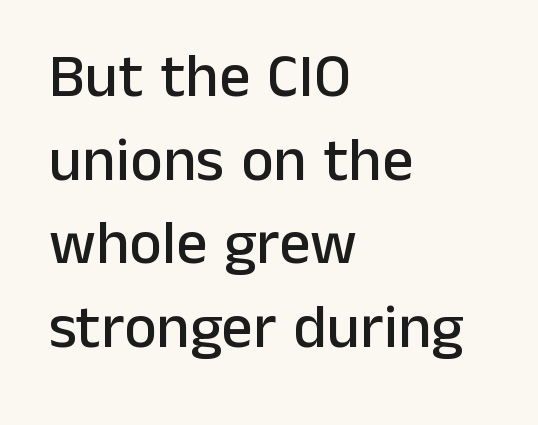
{"serif": "no", "italic": "no", "width": "normal", "stroke_contrast": "low", "x_height": "medium", "monospaced": "no", "underline": "no", "align": "left", "line_spacing": "normal", "line_spacing_ratio": 1.35, "letter_spacing": "normal", "letter_spacing_em": 0.0, "glyph_px": 62}
